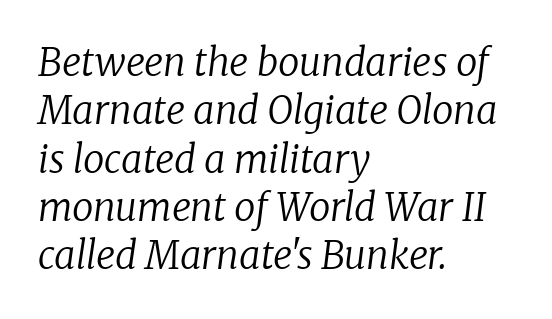
The image shows 38 px regular-weight serif type, italic (leaning right); set left-aligned, normal line spacing (1.27x), normal letter spacing, not underlined; low stroke contrast and a medium x-height.
